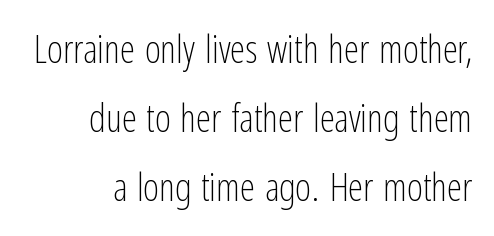
{"serif": "no", "italic": "no", "bold": "no", "weight": "light", "width": "condensed", "stroke_contrast": "low", "x_height": "medium", "monospaced": "no", "underline": "no", "line_spacing_ratio": 1.82, "letter_spacing": "normal", "letter_spacing_em": 0.0, "glyph_px": 38}
